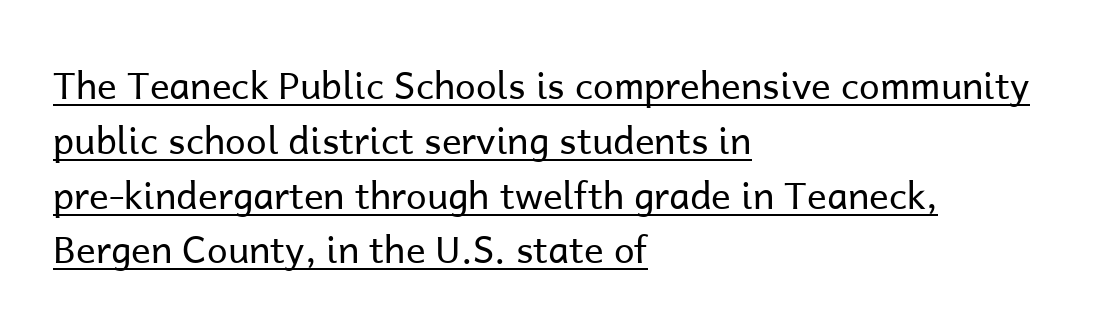
{"serif": "no", "italic": "no", "bold": "no", "weight": "regular", "width": "normal", "stroke_contrast": "low", "x_height": "medium", "monospaced": "no", "underline": "yes", "align": "left", "line_spacing": "normal", "line_spacing_ratio": 1.48, "letter_spacing": "normal", "letter_spacing_em": 0.0, "glyph_px": 37}
